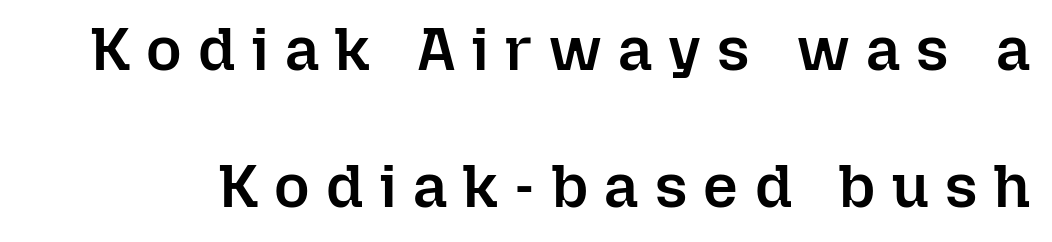
{"italic": "no", "bold": "semi", "weight": "semibold", "width": "normal", "stroke_contrast": "low", "x_height": "medium", "monospaced": "no", "underline": "no", "line_spacing": "loose", "line_spacing_ratio": 2.24, "letter_spacing": "wide", "letter_spacing_em": 0.27, "glyph_px": 61}
